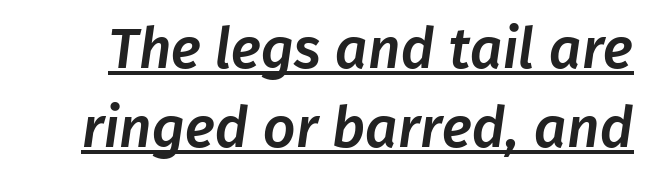
A typesetter would call this proportional, since set widths differ per character. Honestly, the row spacing looks completely unremarkable. The string is rendered with underlining switched on. You can tell from the bare stems that sans-serif type was used. Students, note that the glyphs here touch the page at normal intervals.
